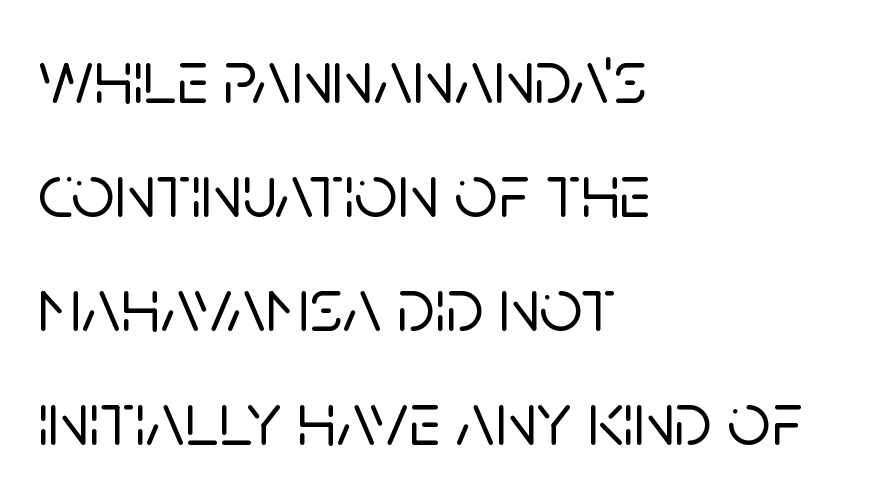
The image shows 76 px sans-serif type, upright; set left-aligned, normal line spacing (1.5x), normal letter spacing, not underlined; low stroke contrast and a large x-height.
